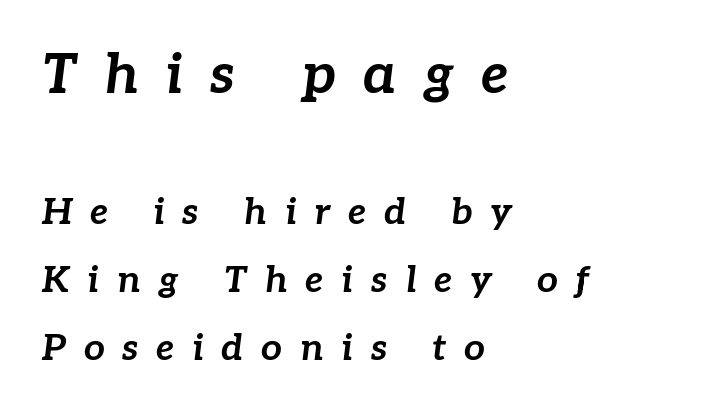
The image shows 56 px bold type, italic (leaning right); set left-aligned, line spacing 1.84x, unusually wide letter spacing (+0.48 em), not underlined; the first (top) block is 1.51x larger; low stroke contrast and a medium x-height.
